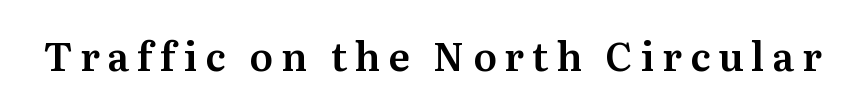
Short note: letters widely spaced. The letters stand upright; this is a roman face. The face used here is proportionally spaced, like ordinary book or web type. Plain, unruled lines of type. Serifs: yes, visible at the terminals of the letterforms.
